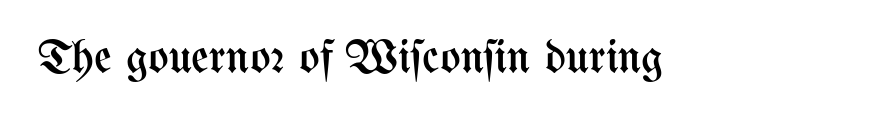
The image shows 48 px regular-weight, condensed type, upright; set normal letter spacing, not underlined; medium stroke contrast and a medium x-height.
